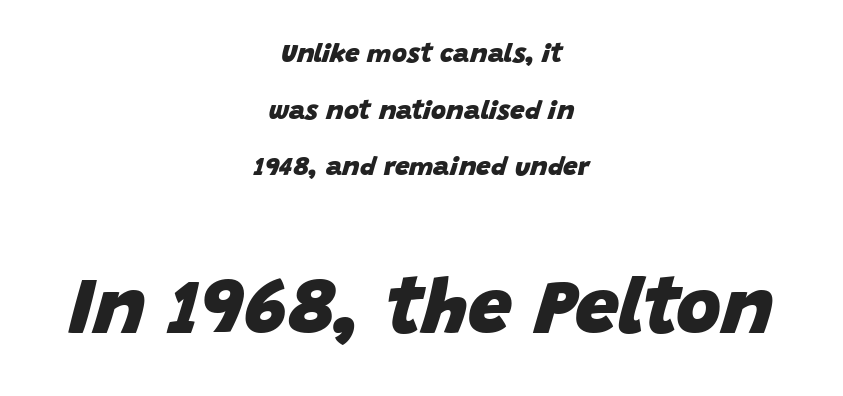
The image shows 78 px heavy type, italic (leaning right); set centered, loose line spacing (2.18x), normal letter spacing, not underlined; the second (bottom) block is 3.0x larger; low stroke contrast and a large x-height.
